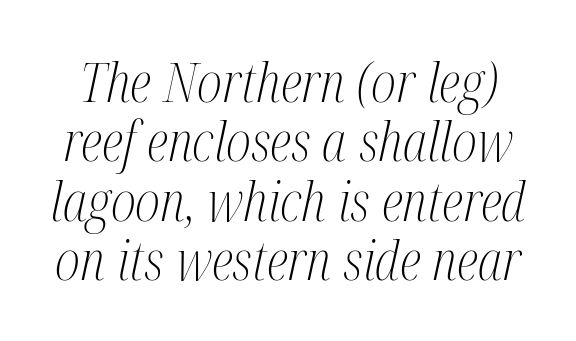
Q: Is the text bold? A: No.
Q: Is the text italic (slanted)? A: Yes, it leans right by about 12 degrees.
Q: Is the typeface a serif or a sans-serif typeface? A: Serif.
Q: Is the text underlined? A: No.
Q: Is the spacing between letters normal or unusually wide? A: Normal.
Q: Is the spacing between lines tight, normal or loose? A: Tight.
Q: Width (condensed, normal, or wide)? A: Condensed.
Q: Stroke contrast? A: Medium.
Q: x-height? A: Medium.
Q: Monospaced? A: No.
